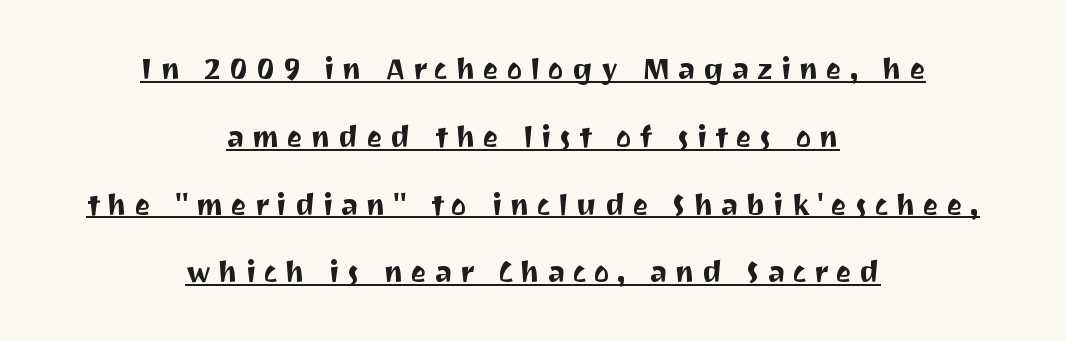
Q: Is the text italic (slanted)? A: No, it is upright.
Q: Is the typeface a serif or a sans-serif typeface? A: Sans-serif.
Q: Is the text underlined? A: Yes.
Q: How is the paragraph aligned? A: Centered.
Q: Is the spacing between letters normal or unusually wide? A: Unusually wide.
Q: Is the spacing between lines tight, normal or loose? A: Loose.
Q: Width (condensed, normal, or wide)? A: Normal.
Q: Stroke contrast? A: Medium.
Q: x-height? A: Medium.
Q: Monospaced? A: No.
